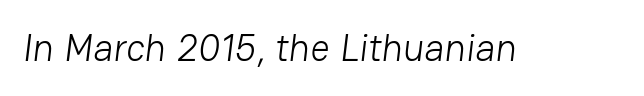
Q: Is the text bold? A: No.
Q: Is the typeface a serif or a sans-serif typeface? A: Sans-serif.
Q: Is the text underlined? A: No.
Q: Is the spacing between letters normal or unusually wide? A: Normal.
Q: Width (condensed, normal, or wide)? A: Normal.
Q: Stroke contrast? A: Low.
Q: x-height? A: Medium.
Q: Monospaced? A: No.
